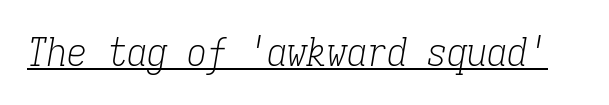
The image shows 40 px light, condensed serif type, italic (leaning right), monospaced; set normal letter spacing, underlined; low stroke contrast and a medium x-height.
